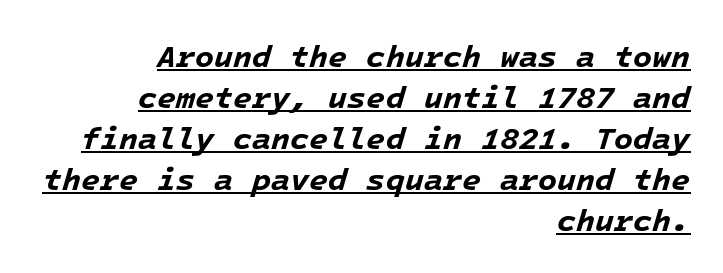
{"italic": "yes", "lean": "right", "slant_degrees": 16, "bold": "yes", "weight": "bold", "width": "normal", "stroke_contrast": "low", "x_height": "medium", "monospaced": "yes", "underline": "yes", "align": "right", "line_spacing": "normal", "line_spacing_ratio": 1.32, "letter_spacing": "normal", "letter_spacing_em": 0.0, "glyph_px": 31}
